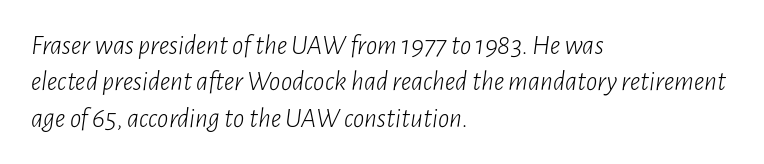
Q: Is the text bold? A: No.
Q: Is the text italic (slanted)? A: Yes, it leans right by about 7 degrees.
Q: Is the text underlined? A: No.
Q: How is the paragraph aligned? A: Left-aligned.
Q: Is the spacing between letters normal or unusually wide? A: Normal.
Q: Is the spacing between lines tight, normal or loose? A: Normal.
Q: Width (condensed, normal, or wide)? A: Condensed.
Q: Stroke contrast? A: Low.
Q: x-height? A: Medium.
Q: Monospaced? A: No.
